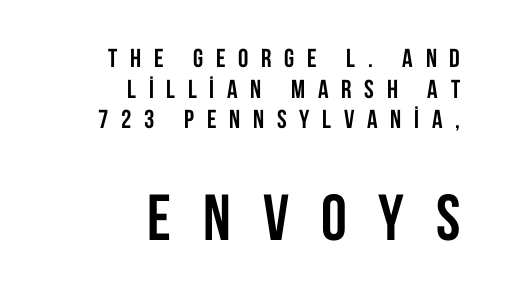
{"serif": "no", "italic": "no", "bold": "yes", "weight": "semibold", "width": "condensed", "stroke_contrast": "low", "x_height": "large", "monospaced": "no", "underline": "no", "align": "right", "line_spacing_ratio": 1.18, "letter_spacing": "wide", "letter_spacing_em": 0.49, "larger_block": "second", "size_ratio": 2.5, "glyph_px": 65}
